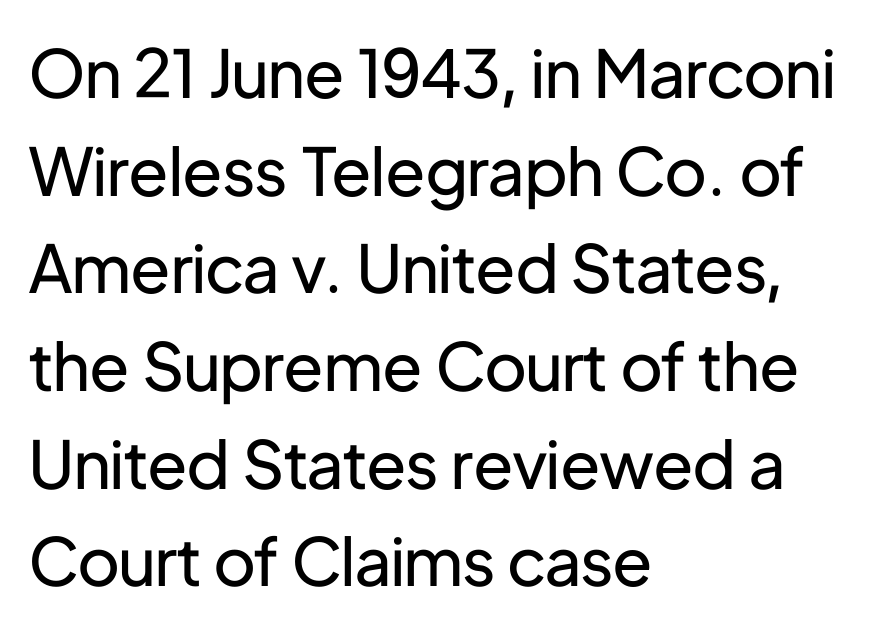
The image shows 66 px regular-weight sans-serif type, upright; set left-aligned, normal line spacing (1.48x), normal letter spacing, not underlined; low stroke contrast and a medium x-height.
